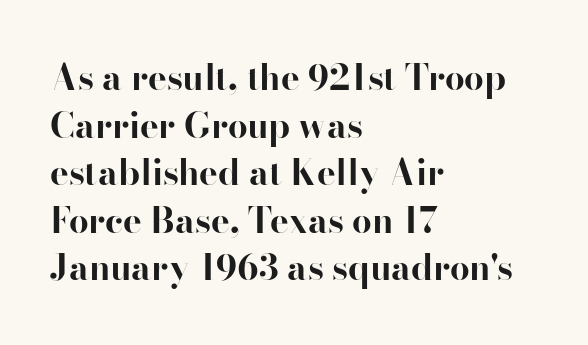
{"serif": "yes", "italic": "no", "bold": "yes", "weight": "bold", "width": "normal", "stroke_contrast": "high", "x_height": "small", "monospaced": "no", "underline": "no", "align": "left", "line_spacing": "normal", "line_spacing_ratio": 1.36, "letter_spacing": "normal", "letter_spacing_em": 0.0, "glyph_px": 35}
